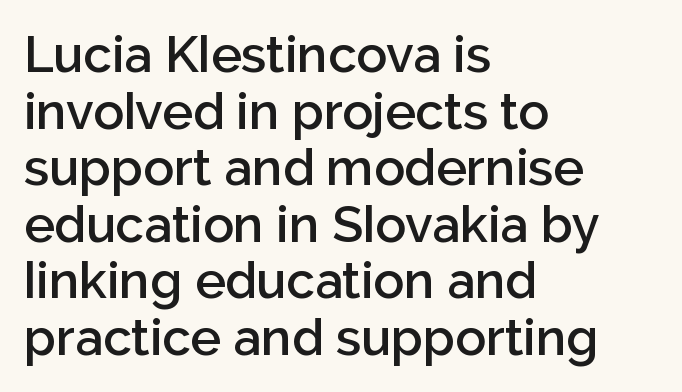
The image shows 51 px semibold sans-serif type, upright; set left-aligned, tight line spacing (1.11x), normal letter spacing, not underlined; low stroke contrast and a medium x-height.
